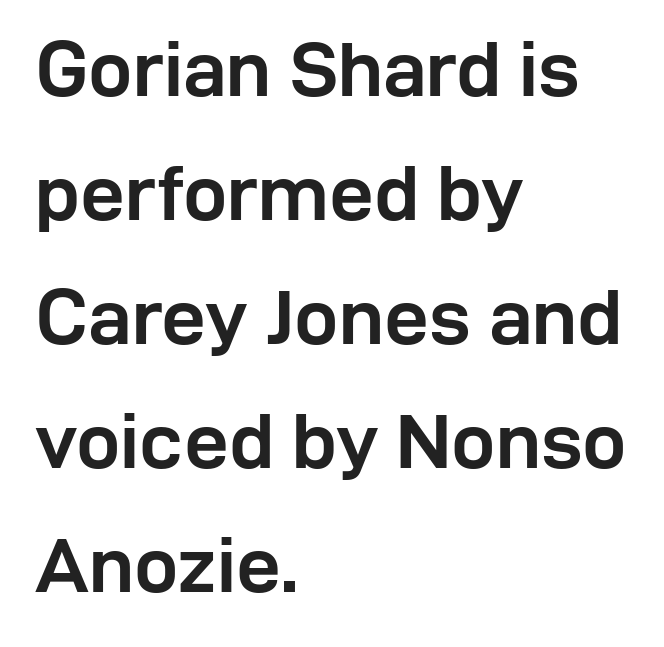
One glance says typical: line gaps are just what's usual. The typesetting leans heavy: a genuine bold. To sum up the face: it is a sans, with no serifs. Anything drawn beneath the words? Only blank space. Note the varied advance widths — an 'i' is clearly narrower than an 'm'.
